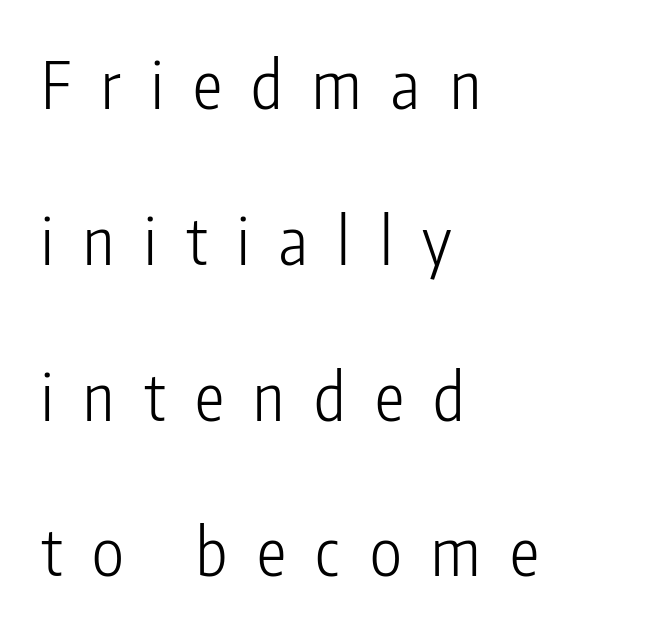
{"serif": "no", "italic": "no", "bold": "no", "weight": "light", "width": "condensed", "stroke_contrast": "low", "x_height": "medium", "monospaced": "no", "underline": "no", "align": "left", "line_spacing": "loose", "line_spacing_ratio": 2.36, "letter_spacing": "wide", "letter_spacing_em": 0.45, "glyph_px": 66}
